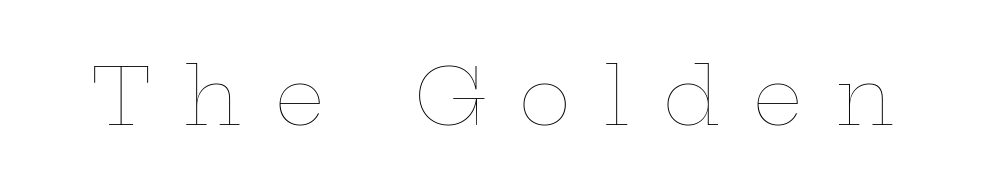
Underline: absent. The face used here is proportionally spaced, like ordinary book or web type. The font sits on the lighter half of the weight spectrum, regular included. Tracking value appears strongly positive — letters spread wide. A roman cut, with each character standing at attention.
